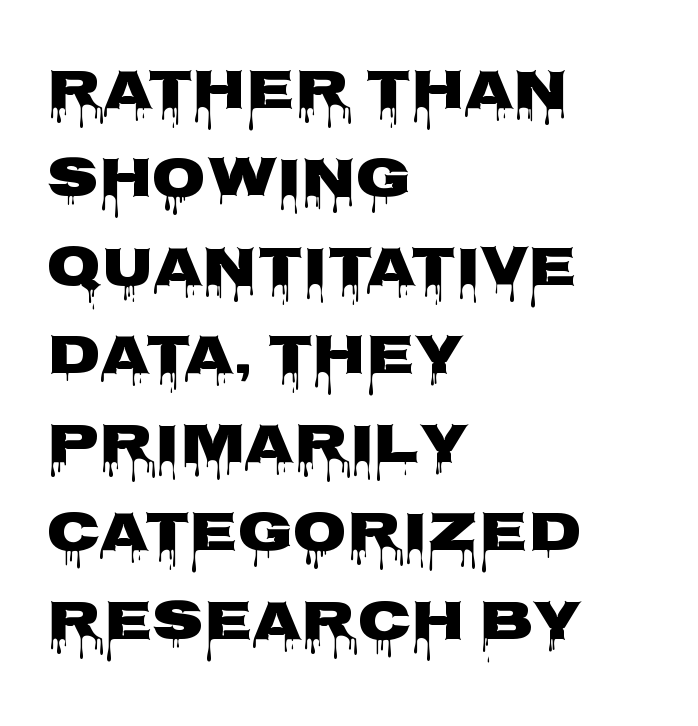
Q: Is the text bold? A: Yes.
Q: Is the text italic (slanted)? A: No, it is upright.
Q: Is the typeface a serif or a sans-serif typeface? A: Sans-serif.
Q: Is the text underlined? A: No.
Q: How is the paragraph aligned? A: Left-aligned.
Q: Is the spacing between letters normal or unusually wide? A: Normal.
Q: Is the spacing between lines tight, normal or loose? A: Normal.
Q: Width (condensed, normal, or wide)? A: Wide.
Q: Stroke contrast? A: Low.
Q: x-height? A: Large.
Q: Monospaced? A: No.
